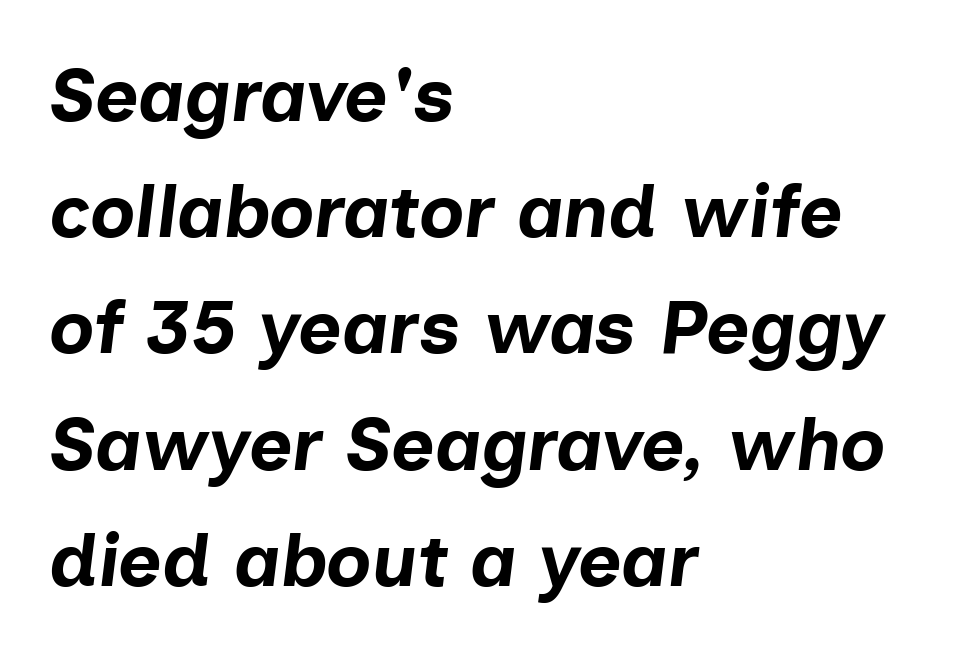
The image shows 75 px bold type, italic (leaning right); set left-aligned, normal line spacing (1.55x), normal letter spacing, not underlined; low stroke contrast and a medium x-height.
